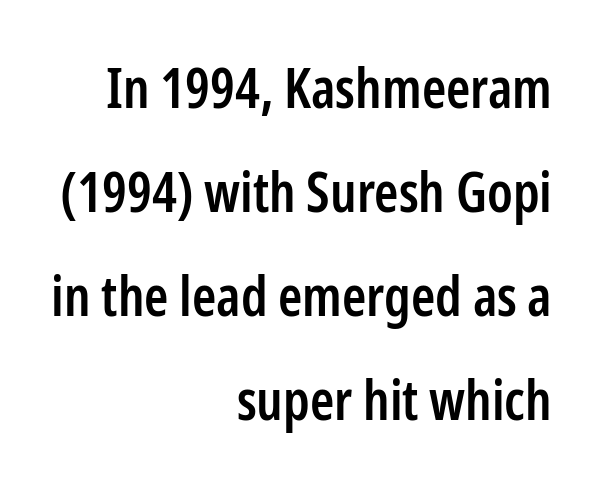
The image shows 55 px semibold, condensed sans-serif type, upright; set right-aligned, line spacing 1.89x, normal letter spacing, not underlined; low stroke contrast and a medium x-height.
